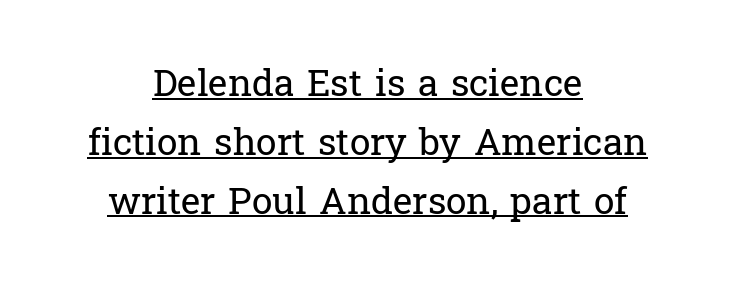
Teacher's note: observe the equal gaps on both sides — that is centered alignment. The axis of the letterforms is exactly vertical. Observe the ordinary spacing: letters are neighbours, not strangers. Do the characters align in a grid? No, the font is proportional.
